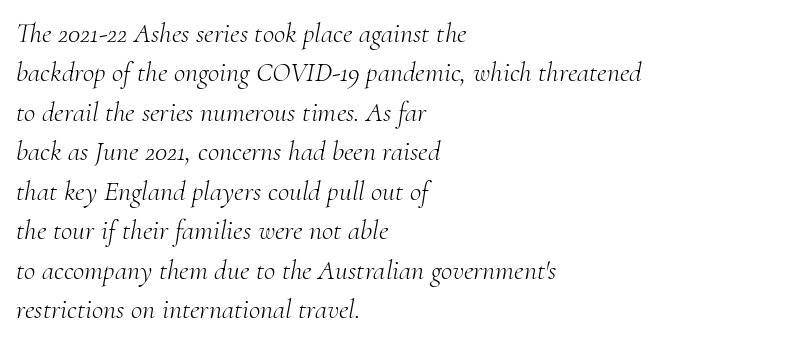
The rendering anchors every line to the left-hand side. The passage shown is not bold in any degree. Students, observe: this is what conventionally led text looks like. The space directly below the letters is spotless.
